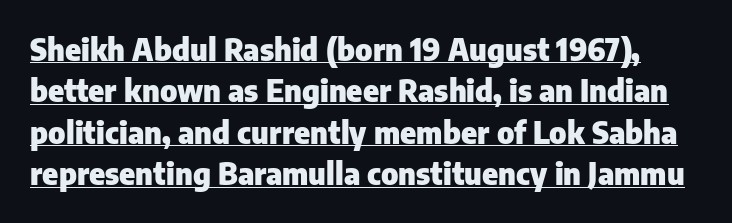
The image shows 30 px heavy sans-serif type, upright; set normal line spacing (1.38x), normal letter spacing, underlined; low stroke contrast and a medium x-height.
